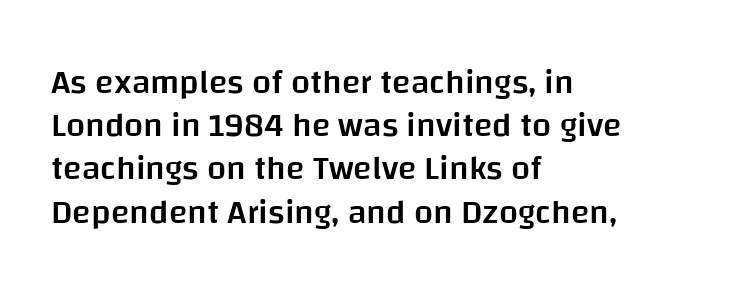
Q: Is the text bold? A: Semi-bold.
Q: Is the text italic (slanted)? A: No, it is upright.
Q: Is the typeface a serif or a sans-serif typeface? A: Sans-serif.
Q: Is the text underlined? A: No.
Q: How is the paragraph aligned? A: Left-aligned.
Q: Is the spacing between letters normal or unusually wide? A: Normal.
Q: Is the spacing between lines tight, normal or loose? A: Normal.
Q: Width (condensed, normal, or wide)? A: Normal.
Q: Stroke contrast? A: Low.
Q: x-height? A: Large.
Q: Monospaced? A: No.
